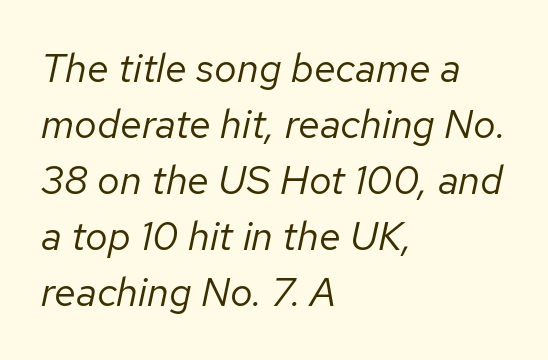
Q: Is the text bold? A: No.
Q: Is the text italic (slanted)? A: Yes, it leans right by about 12 degrees.
Q: Is the text underlined? A: No.
Q: How is the paragraph aligned? A: Left-aligned.
Q: Is the spacing between letters normal or unusually wide? A: Normal.
Q: Is the spacing between lines tight, normal or loose? A: Normal.
Q: Width (condensed, normal, or wide)? A: Normal.
Q: Stroke contrast? A: Low.
Q: x-height? A: Medium.
Q: Monospaced? A: No.
